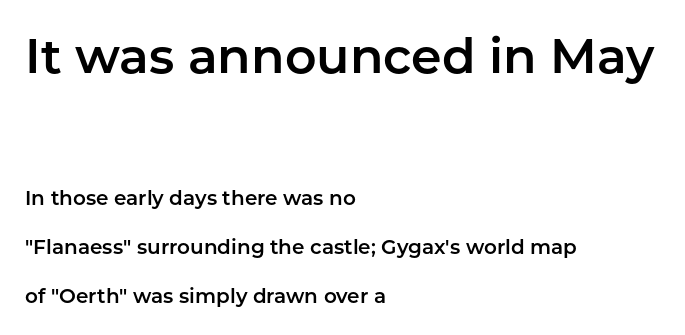
{"serif": "no", "italic": "no", "width": "normal", "stroke_contrast": "low", "x_height": "medium", "monospaced": "no", "underline": "no", "align": "left", "line_spacing": "loose", "line_spacing_ratio": 2.46, "letter_spacing": "normal", "letter_spacing_em": 0.0, "larger_block": "first", "size_ratio": 2.45, "glyph_px": 49}
